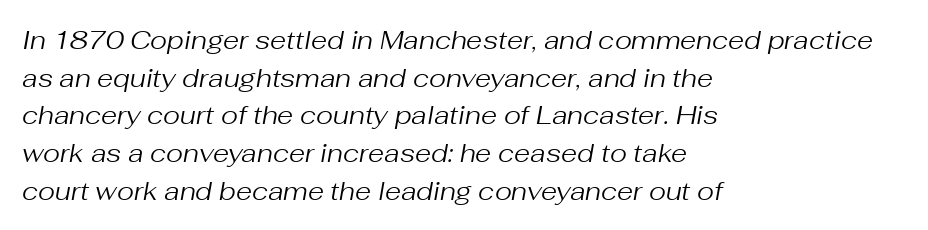
Q: Is the text bold? A: No.
Q: Is the text italic (slanted)? A: Yes, it leans right by about 10 degrees.
Q: Is the text underlined? A: No.
Q: How is the paragraph aligned? A: Left-aligned.
Q: Is the spacing between letters normal or unusually wide? A: Normal.
Q: Is the spacing between lines tight, normal or loose? A: Normal.
